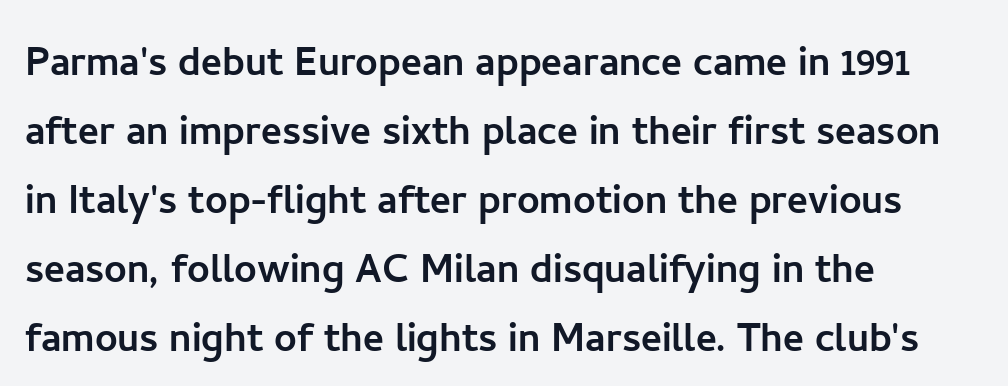
Does the type have serifs? No, each stem ends abruptly. Plain, unruled lines of type. Short and long lines alike share a common starting point at left. This sample keeps an unexceptional amount of space between lines. Tracking value appears to be zero — textbook default spacing.
